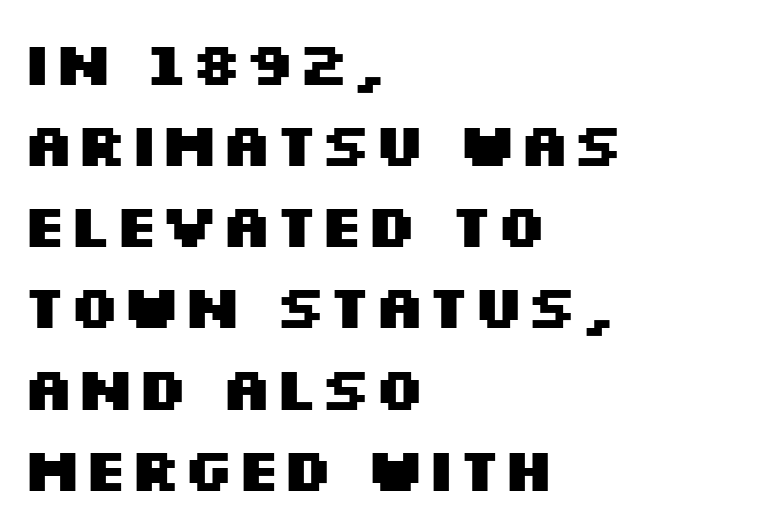
The image shows 61 px heavy, wide sans-serif type, upright; set left-aligned, normal line spacing (1.33x), normal letter spacing, not underlined; medium stroke contrast and a large x-height.
